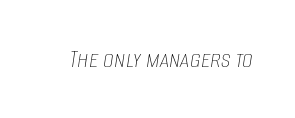
Q: Is the text bold? A: No.
Q: Is the text italic (slanted)? A: Yes, it leans right by about 8 degrees.
Q: Is the text underlined? A: No.
Q: Is the spacing between letters normal or unusually wide? A: Normal.
